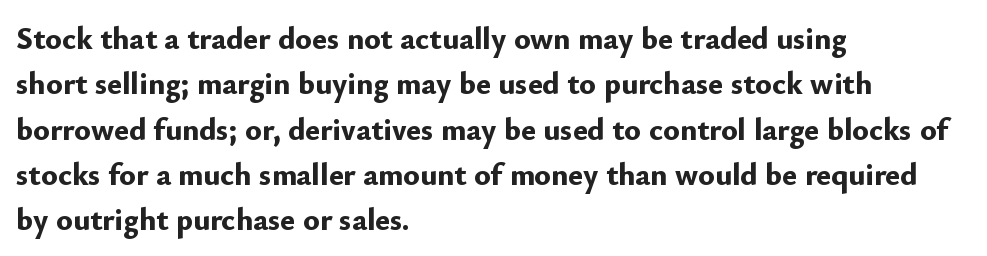
The image shows 31 px bold sans-serif type, upright; set left-aligned, normal line spacing (1.46x), normal letter spacing, not underlined; low stroke contrast and a small x-height.
